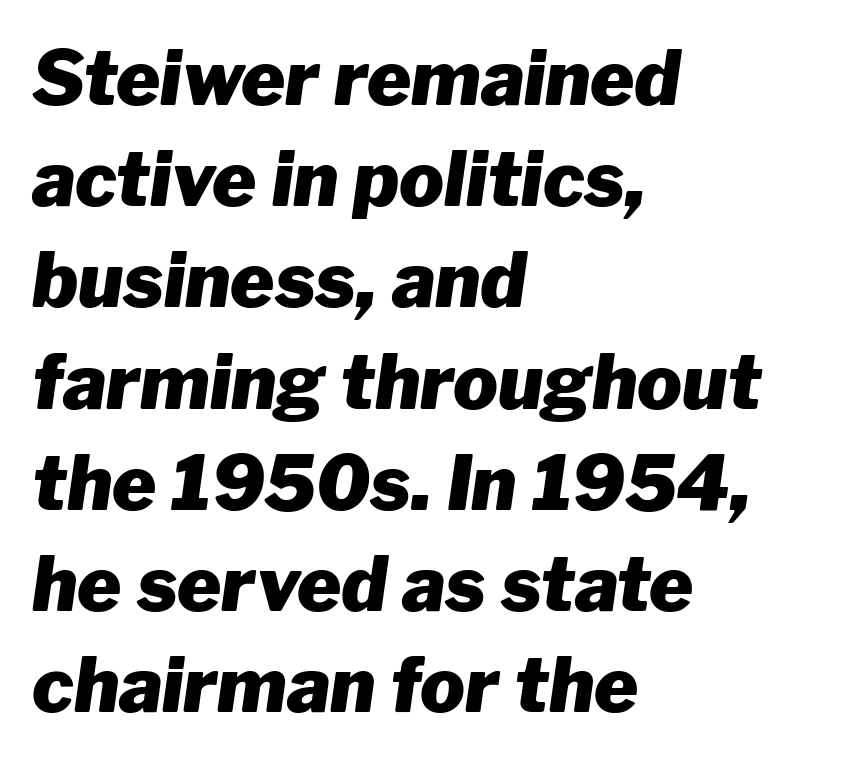
{"italic": "yes", "lean": "right", "slant_degrees": 8, "bold": "yes", "weight": "heavy", "width": "normal", "stroke_contrast": "low", "x_height": "medium", "monospaced": "no", "underline": "no", "align": "left", "line_spacing": "normal", "line_spacing_ratio": 1.35, "letter_spacing": "normal", "letter_spacing_em": 0.0, "glyph_px": 75}
